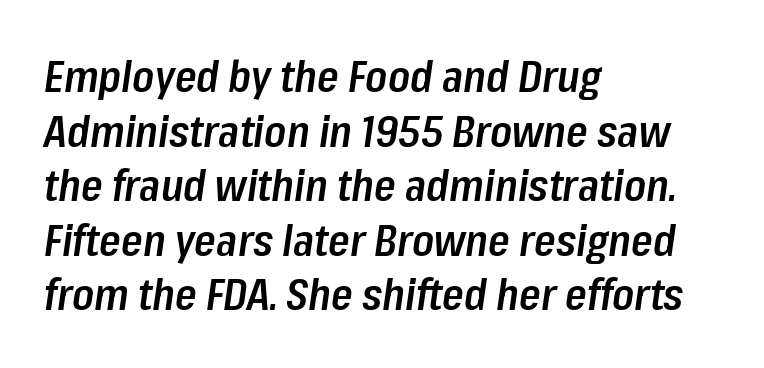
{"italic": "yes", "lean": "right", "slant_degrees": 8, "bold": "semi", "weight": "semibold", "width": "condensed", "stroke_contrast": "low", "x_height": "medium", "monospaced": "no", "underline": "no", "align": "left", "line_spacing_ratio": 1.24, "letter_spacing": "normal", "letter_spacing_em": 0.0, "glyph_px": 44}
